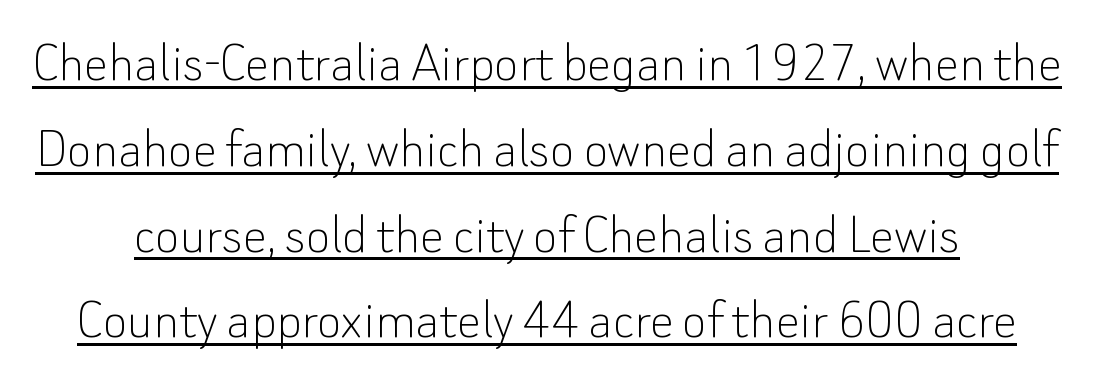
Tracking value appears to be zero — textbook default spacing. The face used here is proportionally spaced, like ordinary book or web type. Every word sits above its own underline. Nope, not italic — everything's standing straight. A quiet, ordinary-to-light weight characterises the typeface.
